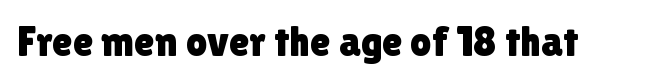
Q: Is the text italic (slanted)? A: No, it is upright.
Q: Is the typeface a serif or a sans-serif typeface? A: Sans-serif.
Q: Is the text underlined? A: No.
Q: Is the spacing between letters normal or unusually wide? A: Normal.
Q: Width (condensed, normal, or wide)? A: Normal.
Q: Stroke contrast? A: Low.
Q: x-height? A: Medium.
Q: Monospaced? A: No.
